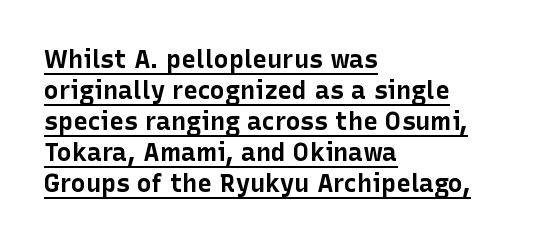
The image shows 25 px bold type, upright; set left-aligned, line spacing 1.24x, normal letter spacing, underlined.
